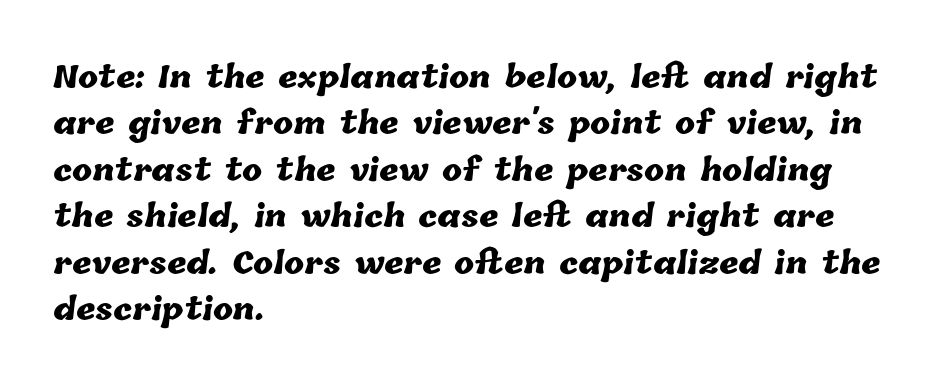
Q: Is the text bold? A: Yes.
Q: Is the text underlined? A: No.
Q: How is the paragraph aligned? A: Left-aligned.
Q: Is the spacing between letters normal or unusually wide? A: Normal.
Q: Is the spacing between lines tight, normal or loose? A: Normal.
Q: Width (condensed, normal, or wide)? A: Normal.
Q: Stroke contrast? A: Low.
Q: x-height? A: Medium.
Q: Monospaced? A: No.
